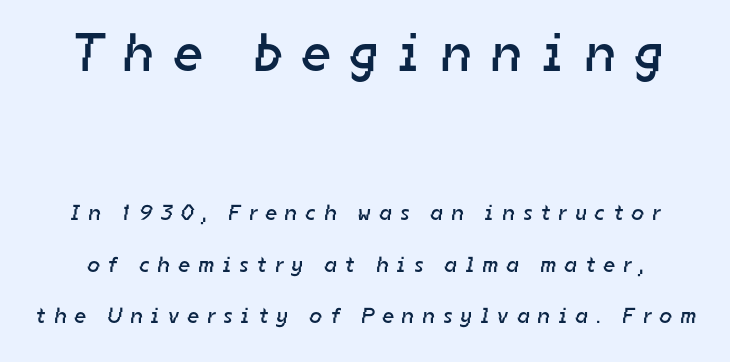
Observe the absence of serifs on each vertical stroke in this sample. Varying glyph widths throughout — classic text-font behaviour. The weight tops out at a normal text grade. Lines of text with bare space underneath.
